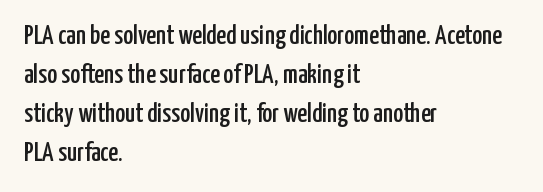
Q: Is the text italic (slanted)? A: No, it is upright.
Q: Is the text underlined? A: No.
Q: How is the paragraph aligned? A: Left-aligned.
Q: Is the spacing between letters normal or unusually wide? A: Normal.
Q: Is the spacing between lines tight, normal or loose? A: Normal.
